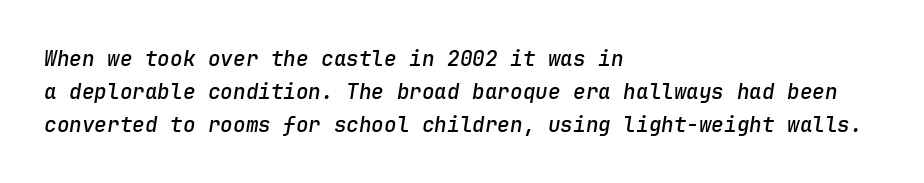
The image shows 21 px text type, italic (leaning right); set left-aligned, normal line spacing (1.57x), normal letter spacing, not underlined.
